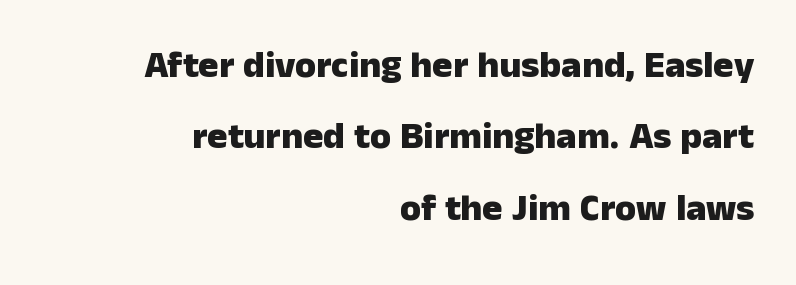
This sample uses plain, unmodified letter spacing. Looks like regular typesetting: each glyph gets only the width it needs. Style check: upright. The baseline area is clear.
